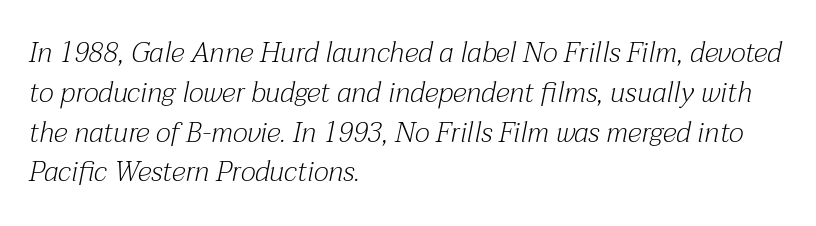
The image shows 28 px light serif type, italic (leaning right); set left-aligned, normal line spacing (1.42x), normal letter spacing, not underlined; medium stroke contrast and a medium x-height.
